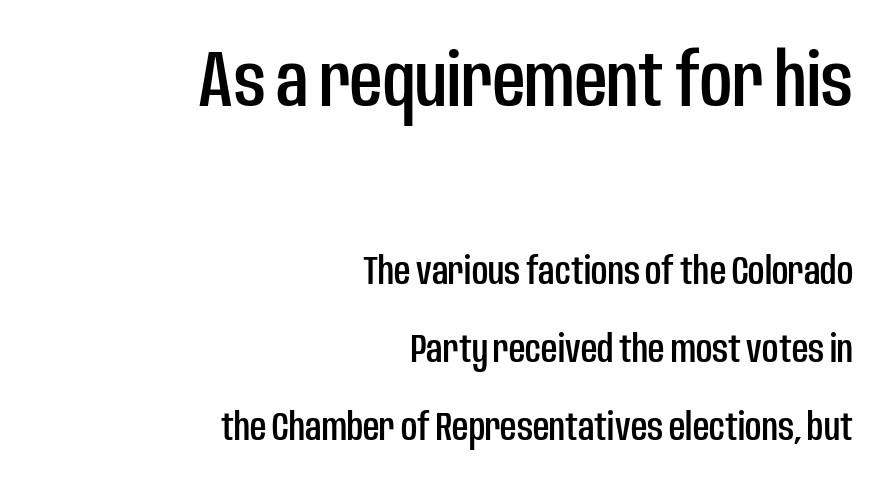
Here the designer chose a conventional face with non-uniform glyph widths. The earlier block is typeset at a bigger size than the later block. The face used here is rendered with its standard letterfit. Italic? Not at all — the glyphs are vertical. Letters rest on an invisible, unmarked baseline.
